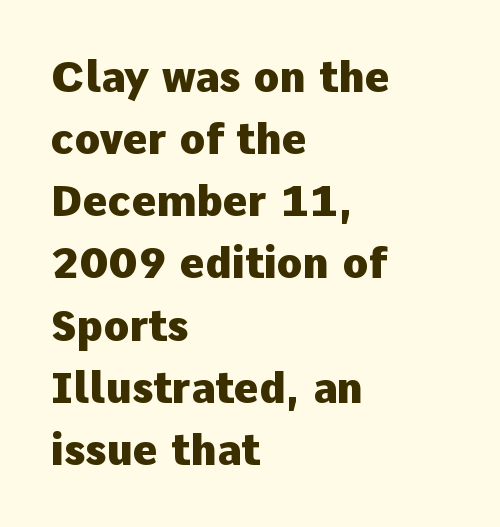
{"serif": "no", "italic": "no", "bold": "yes", "weight": "heavy", "width": "normal", "stroke_contrast": "low", "x_height": "medium", "monospaced": "no", "underline": "no", "align": "left", "line_spacing": "normal", "line_spacing_ratio": 1.48, "letter_spacing": "normal", "letter_spacing_em": 0.0, "glyph_px": 42}
